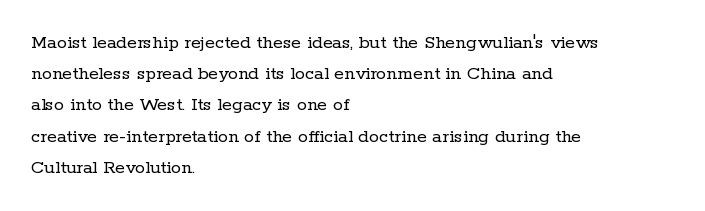
Q: Is the text bold? A: No.
Q: Is the text italic (slanted)? A: No, it is upright.
Q: Is the text underlined? A: No.
Q: How is the paragraph aligned? A: Left-aligned.
Q: Is the spacing between letters normal or unusually wide? A: Normal.
Q: Is the spacing between lines tight, normal or loose? A: Normal.
